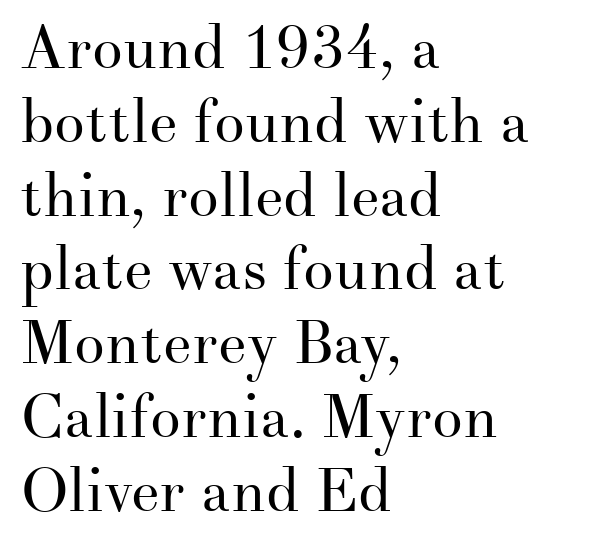
{"serif": "yes", "italic": "no", "bold": "no", "weight": "regular", "width": "normal", "stroke_contrast": "medium", "x_height": "small", "monospaced": "no", "underline": "no", "align": "left", "line_spacing_ratio": 1.21, "letter_spacing": "normal", "letter_spacing_em": 0.0, "glyph_px": 61}
